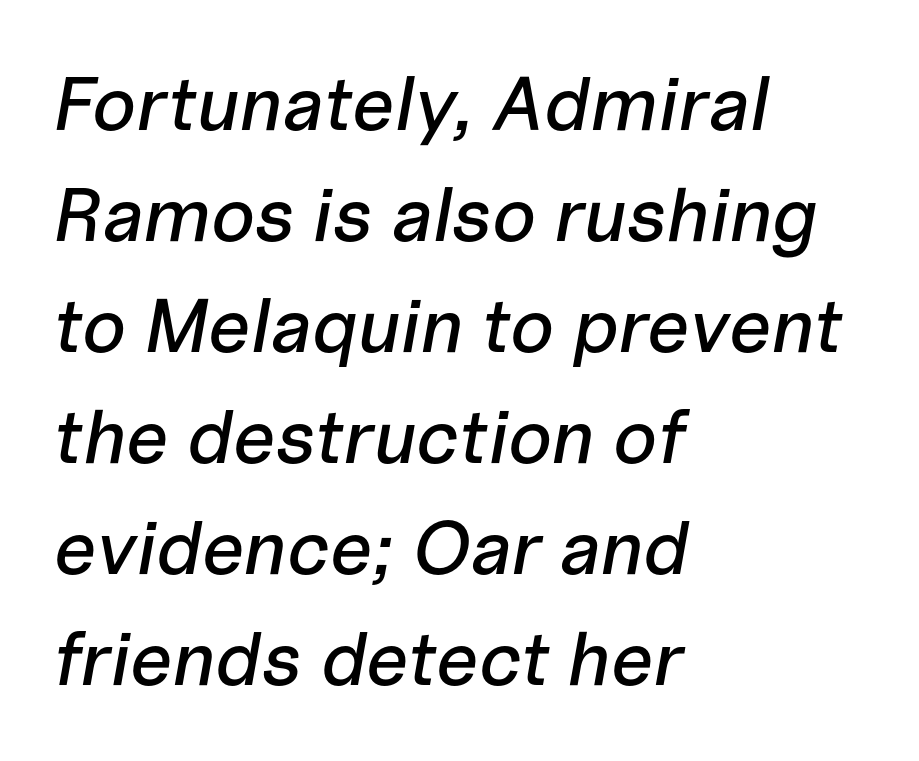
{"italic": "yes", "lean": "right", "slant_degrees": 10, "width": "normal", "stroke_contrast": "low", "x_height": "medium", "monospaced": "no", "underline": "no", "align": "left", "line_spacing": "normal", "line_spacing_ratio": 1.46, "letter_spacing": "normal", "letter_spacing_em": 0.0, "glyph_px": 76}
